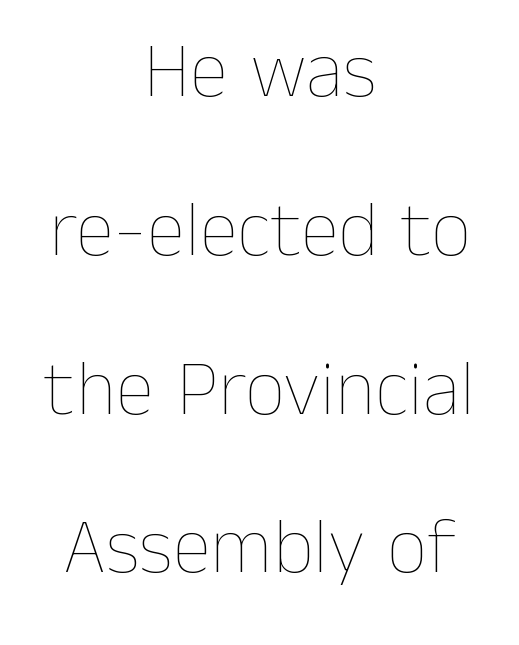
{"italic": "no", "bold": "no", "weight": "thin", "width": "normal", "stroke_contrast": "low", "x_height": "medium", "monospaced": "no", "underline": "no", "align": "center", "line_spacing": "loose", "line_spacing_ratio": 2.01, "letter_spacing": "normal", "letter_spacing_em": 0.0, "glyph_px": 79}
